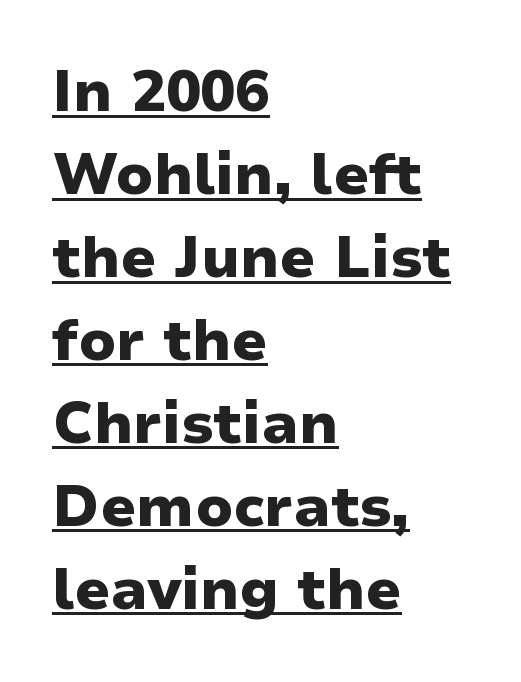
This sample uses plain, unmodified letter spacing. Strokes here are thick enough to call this a true bold. The specimen reads as upright at a glance. Varying glyph widths throughout — classic text-font behaviour. What kind of face is this? One without serifs — a sans. Does a line run under the words? Yes, clearly.
